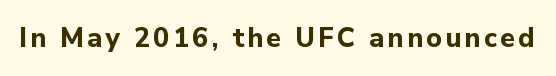
Q: Is the text bold? A: Yes.
Q: Is the text italic (slanted)? A: No, it is upright.
Q: Is the text underlined? A: No.
